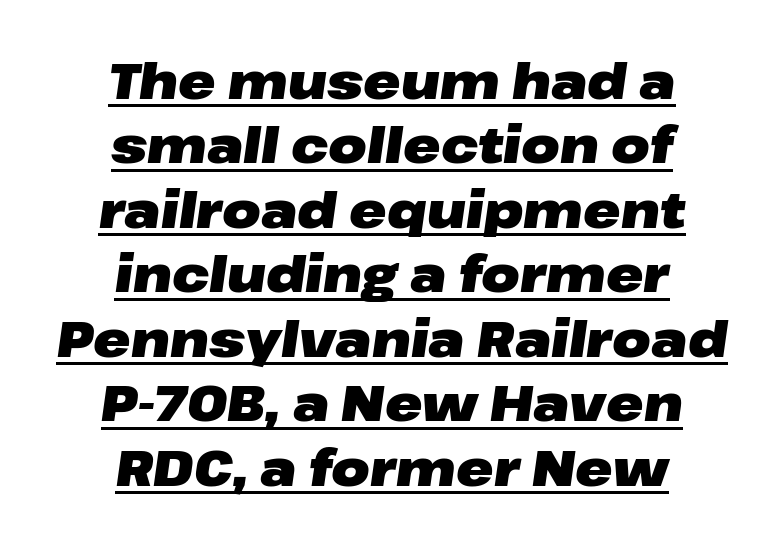
These characters rest on top of a visible drawn line. Heavy-handed strokes throughout: this text is bold. Whoever set this chose a conventional vertical rhythm. The face used here is proportionally spaced, like ordinary book or web type.
